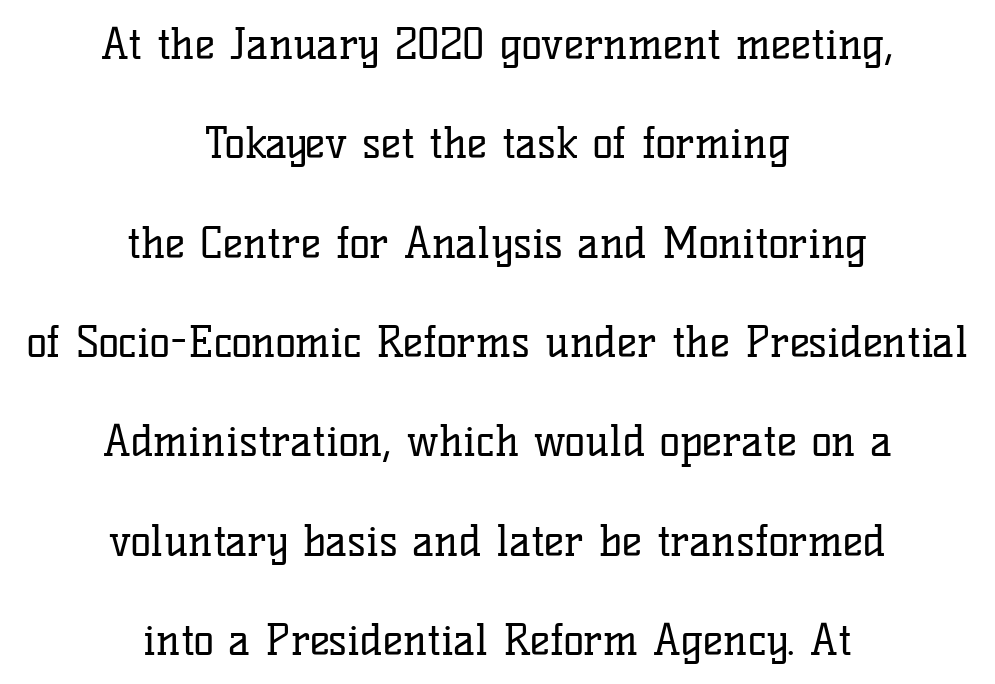
{"serif": "yes", "italic": "no", "bold": "no", "weight": "regular", "width": "normal", "stroke_contrast": "low", "x_height": "medium", "monospaced": "no", "underline": "no", "align": "center", "line_spacing": "loose", "line_spacing_ratio": 2.31, "letter_spacing": "normal", "letter_spacing_em": 0.0, "glyph_px": 43}
